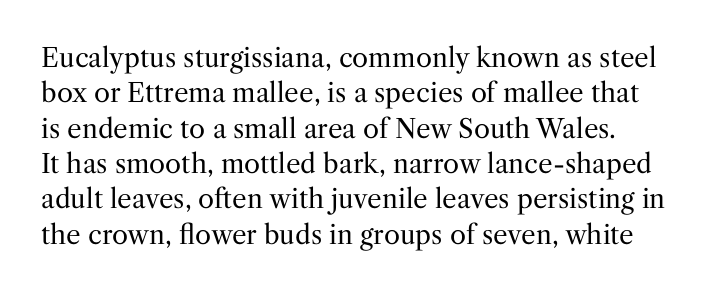
Vertically, the passage feels balanced, rows spaced as you'd expect. No italicization has been applied; the sample stays upright. A bare baseline throughout the passage. Think standard paragraph weight, or any step lighter than that.
